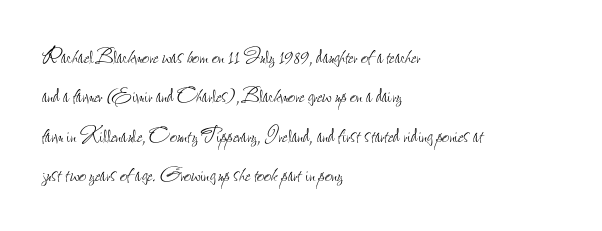
The image shows 26 px text type; set left-aligned, normal line spacing (1.51x), normal letter spacing, not underlined.
